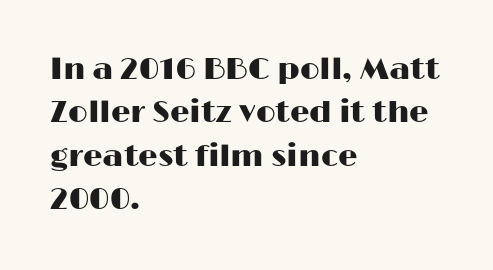
The font family rendered here belongs to the sans-serif group. This sample is left-justified, so line endings fall wherever the words run out. These lines were composed using upright roman letters. The string is rendered with underlining switched off. Tracking value appears to be zero — textbook default spacing. The passage shown is typed in a proportional face where columns would drift.
